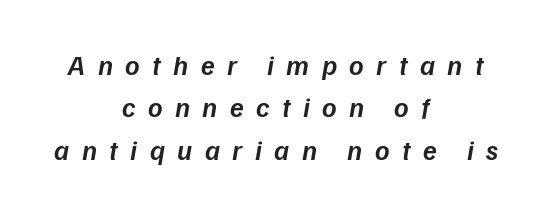
{"italic": "yes", "lean": "right", "slant_degrees": 9, "bold": "semi", "weight": "semibold", "width": "normal", "stroke_contrast": "low", "x_height": "medium", "monospaced": "no", "underline": "no", "align": "center", "line_spacing": "normal", "line_spacing_ratio": 1.51, "letter_spacing": "wide", "letter_spacing_em": 0.44, "glyph_px": 28}
